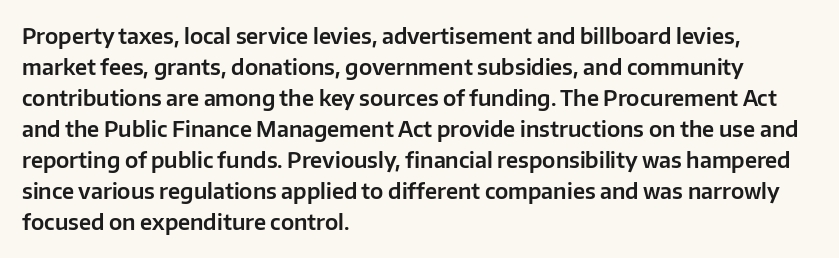
Does the copy run flush right? No — it runs flush left. The specimen reads as upright at a glance. Between one letter and the next there's only the usual sliver of space. The designer left line spacing at the default.
